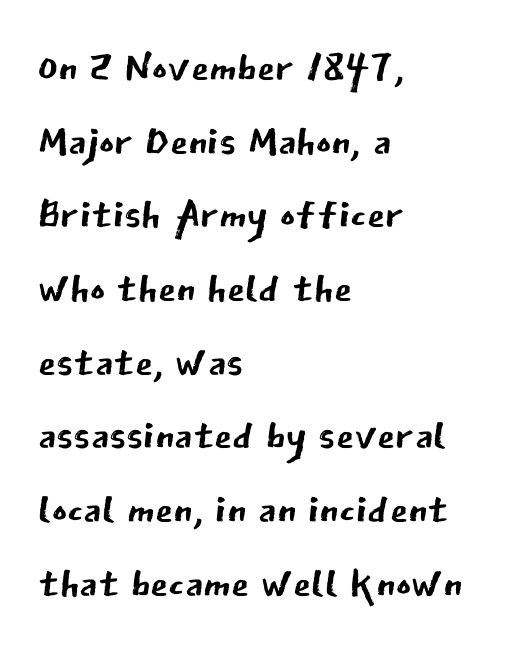
Q: Is the text bold? A: No.
Q: Is the text italic (slanted)? A: No, it is upright.
Q: Is the typeface a serif or a sans-serif typeface? A: Sans-serif.
Q: Is the text underlined? A: No.
Q: How is the paragraph aligned? A: Left-aligned.
Q: Is the spacing between letters normal or unusually wide? A: Normal.
Q: Is the spacing between lines tight, normal or loose? A: Normal.
Q: Width (condensed, normal, or wide)? A: Normal.
Q: Stroke contrast? A: Low.
Q: x-height? A: Medium.
Q: Monospaced? A: No.
